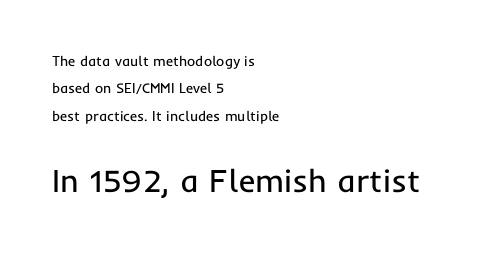
Q: Is the text bold? A: No.
Q: Is the text italic (slanted)? A: No, it is upright.
Q: Is the typeface a serif or a sans-serif typeface? A: Sans-serif.
Q: Is the text underlined? A: No.
Q: How is the paragraph aligned? A: Left-aligned.
Q: Is the spacing between letters normal or unusually wide? A: Normal.
Q: Is the spacing between lines tight, normal or loose? A: Loose.
Q: Which block of text is set in a larger size, the first (top) or the second (bottom)? A: The second (bottom) one.
Q: Width (condensed, normal, or wide)? A: Normal.
Q: Stroke contrast? A: Low.
Q: x-height? A: Medium.
Q: Monospaced? A: No.
